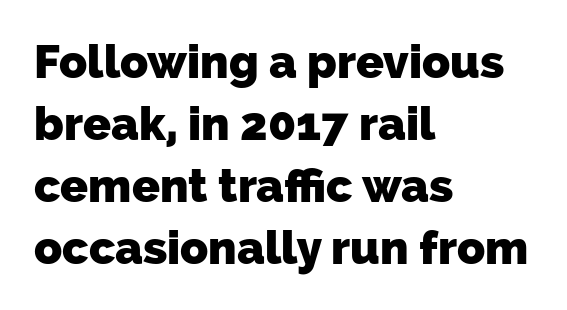
{"serif": "no", "bold": "yes", "weight": "heavy", "width": "normal", "stroke_contrast": "low", "x_height": "medium", "monospaced": "no", "underline": "no", "align": "left", "line_spacing": "normal", "line_spacing_ratio": 1.35, "letter_spacing": "normal", "letter_spacing_em": 0.0, "glyph_px": 46}
